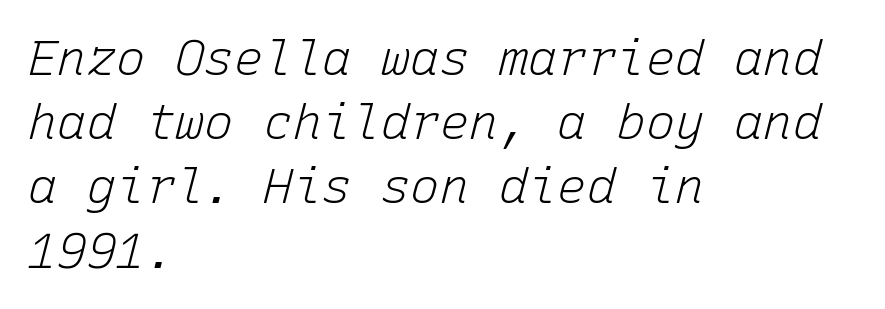
{"italic": "yes", "lean": "right", "slant_degrees": 15, "bold": "no", "weight": "light", "width": "normal", "stroke_contrast": "low", "x_height": "medium", "monospaced": "yes", "underline": "no", "align": "left", "line_spacing": "normal", "line_spacing_ratio": 1.31, "letter_spacing": "normal", "letter_spacing_em": 0.0, "glyph_px": 49}
